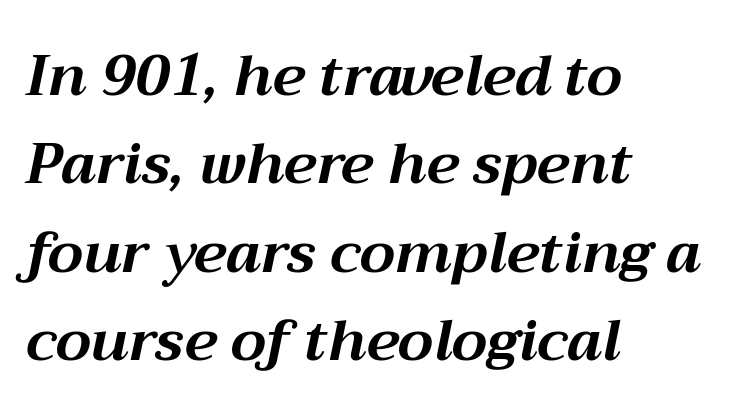
Every letter is thick-stroked: bold, no question. Is the letter spacing exaggerated? No — it looks like the ordinary default. Horizontally, the lines are justified to the leading edge only. Proportional: the letters do not fall into vertical columns. A typesetter would call this leading conventional body-copy spacing. Quick note: underline off.
